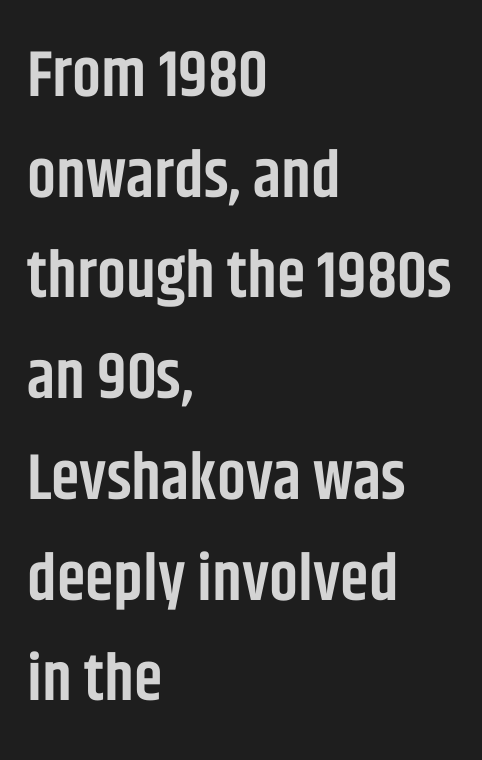
The image shows 65 px semibold, condensed sans-serif type, upright; set left-aligned, normal line spacing (1.55x), normal letter spacing, not underlined; low stroke contrast and a large x-height.
